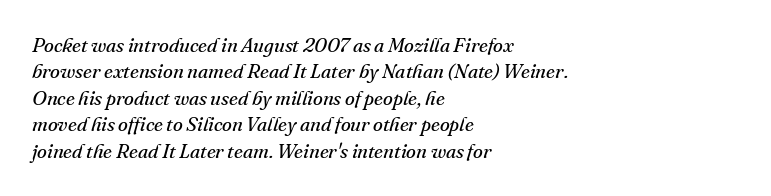
Q: Is the text bold? A: No.
Q: Is the text italic (slanted)? A: Yes, it leans right by about 16 degrees.
Q: Is the text underlined? A: No.
Q: How is the paragraph aligned? A: Left-aligned.
Q: Is the spacing between letters normal or unusually wide? A: Normal.
Q: Is the spacing between lines tight, normal or loose? A: Normal.
